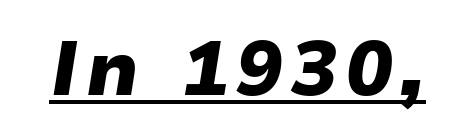
Q: Is the text bold? A: Yes.
Q: Is the text italic (slanted)? A: Yes, it leans right by about 9 degrees.
Q: Is the text underlined? A: Yes.
Q: Width (condensed, normal, or wide)? A: Wide.
Q: Stroke contrast? A: Low.
Q: x-height? A: Medium.
Q: Monospaced? A: No.
